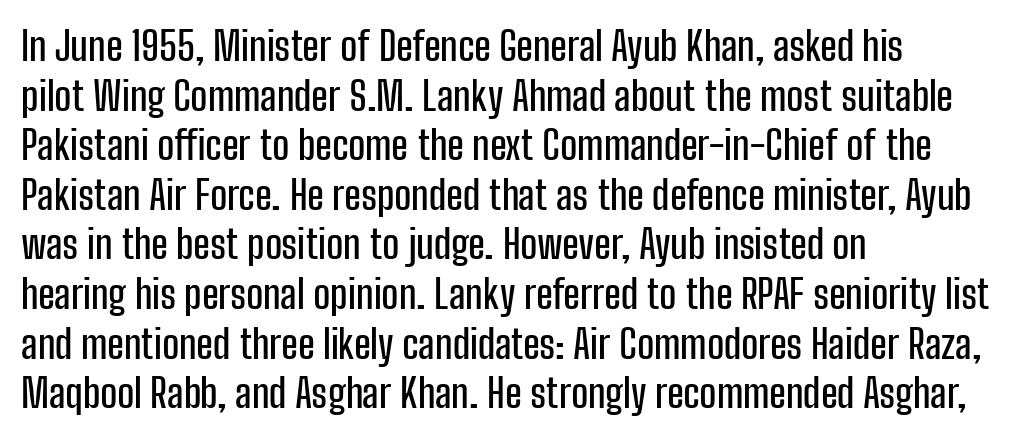
No italicization has been applied; the sample stays upright. The rendering shows plain stroke endings on the letterforms — a sans-serif design. Students, note that the glyphs here touch the page at normal intervals. These lines are rendered in a variable-pitch font. Alignment: flush left.
